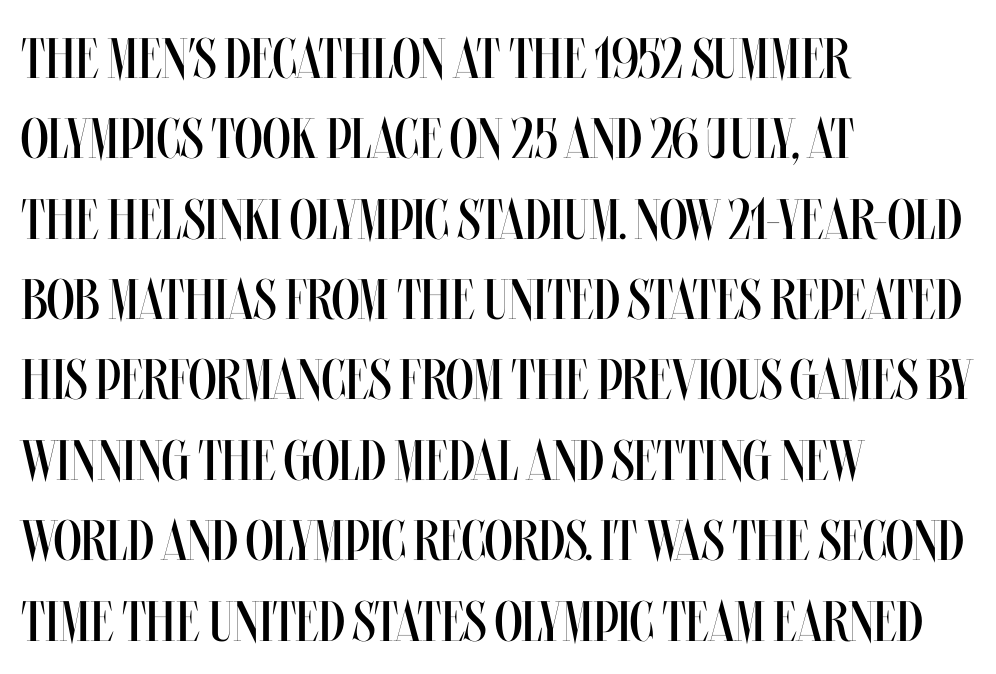
Interline gaps are of average width in this sample. Unmarked baselines from the first word to the last. The weight would be labelled regular, book, light, or lighter still. Caption: multi-line text, flush left, ragged right. The passage shown is typed in a proportional face where columns would drift. Nothing unusual about the tracking: characters are spaced as the font intends.
